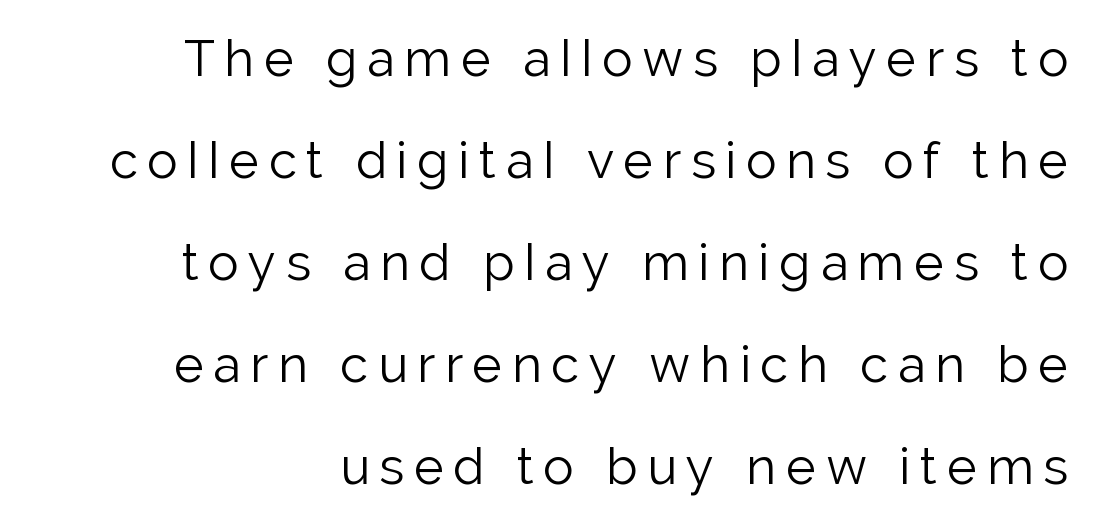
{"serif": "no", "italic": "no", "bold": "no", "weight": "light", "width": "normal", "stroke_contrast": "low", "x_height": "medium", "monospaced": "no", "underline": "no", "line_spacing": "loose", "line_spacing_ratio": 2.0, "glyph_px": 51}
